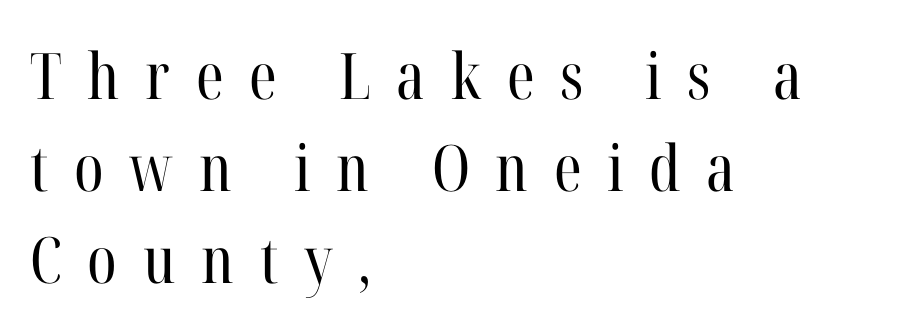
Q: Is the text bold? A: No.
Q: Is the text italic (slanted)? A: No, it is upright.
Q: Is the typeface a serif or a sans-serif typeface? A: Serif.
Q: Is the text underlined? A: No.
Q: How is the paragraph aligned? A: Left-aligned.
Q: Is the spacing between letters normal or unusually wide? A: Unusually wide.
Q: Is the spacing between lines tight, normal or loose? A: Normal.
Q: Width (condensed, normal, or wide)? A: Condensed.
Q: Stroke contrast? A: High.
Q: x-height? A: Medium.
Q: Monospaced? A: No.
